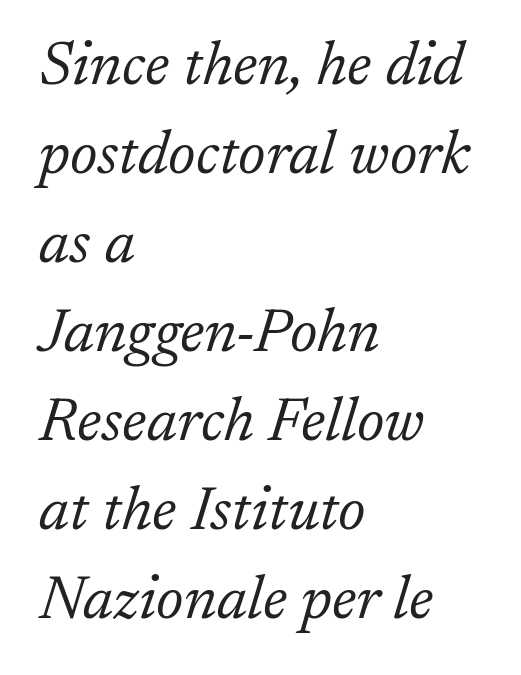
{"serif": "yes", "italic": "yes", "lean": "right", "slant_degrees": 17, "bold": "no", "weight": "light", "width": "normal", "stroke_contrast": "low", "x_height": "medium", "monospaced": "no", "underline": "no", "align": "left", "line_spacing": "normal", "line_spacing_ratio": 1.46, "letter_spacing": "normal", "letter_spacing_em": 0.0, "glyph_px": 61}
